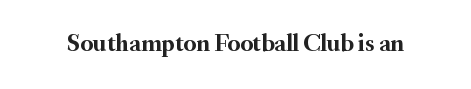
What stands out about the letter spacing? Nothing — it is the standard amount. Upright lettering throughout. Bold? Absolutely — the strokes are thick and heavy. The glyphs are unaccompanied by any horizontal stroke below them.
